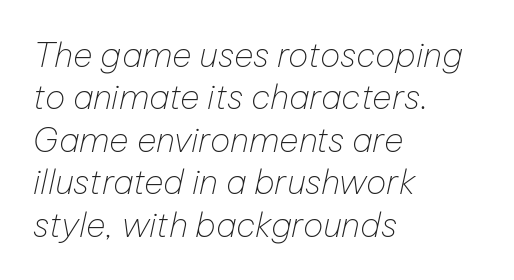
An italicized treatment has been applied to the whole sample. The zone under the glyphs is completely vacant. These lines are rendered in a variable-pitch font. The strokes carry an ordinary text weight at most.
